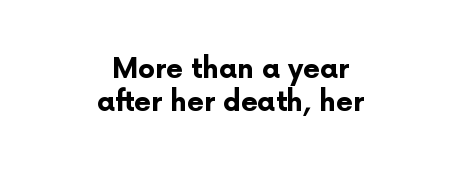
{"italic": "no", "bold": "yes", "underline": "no", "align": "center", "line_spacing_ratio": 1.21, "letter_spacing": "normal", "letter_spacing_em": 0.0, "glyph_px": 27}
